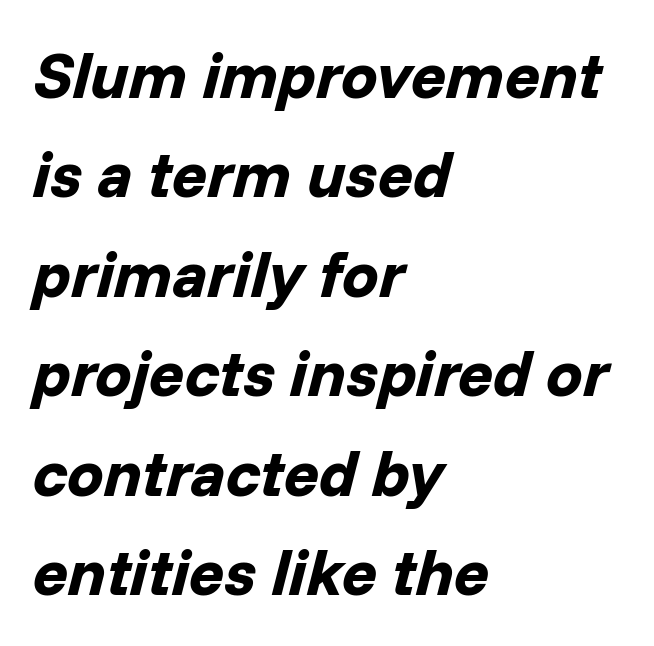
How would I describe the line gaps? Plain and ordinary. The horizontal fit of the characters is conventional and even. The space directly below the letters is spotless. The compositor pushed each line to the left boundary.
